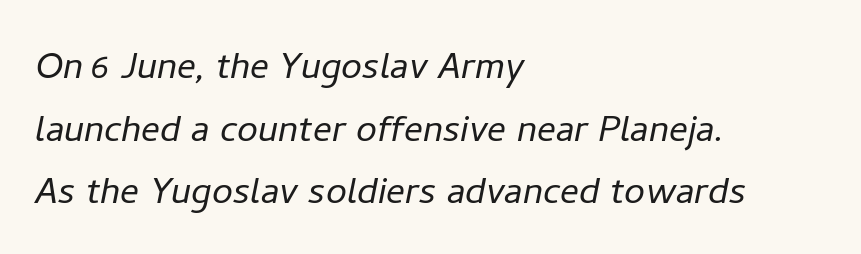
The image shows 47 px light type, italic (leaning right); set left-aligned, normal line spacing (1.33x), normal letter spacing, not underlined; low stroke contrast and a medium x-height.
